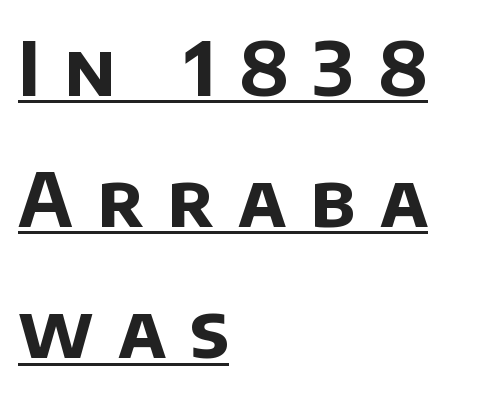
{"serif": "no", "bold": "yes", "weight": "bold", "width": "normal", "stroke_contrast": "low", "x_height": "large", "monospaced": "no", "underline": "yes", "align": "left", "line_spacing_ratio": 1.75, "letter_spacing": "wide", "letter_spacing_em": 0.32, "glyph_px": 75}
